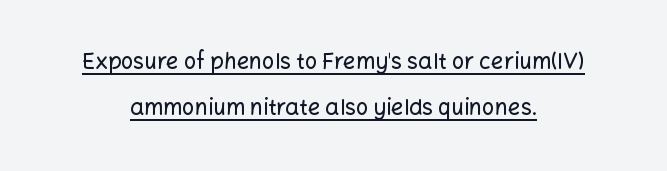
{"italic": "no", "underline": "yes", "align": "center", "line_spacing": "loose", "line_spacing_ratio": 2.08, "letter_spacing": "normal", "letter_spacing_em": 0.0, "glyph_px": 22}
